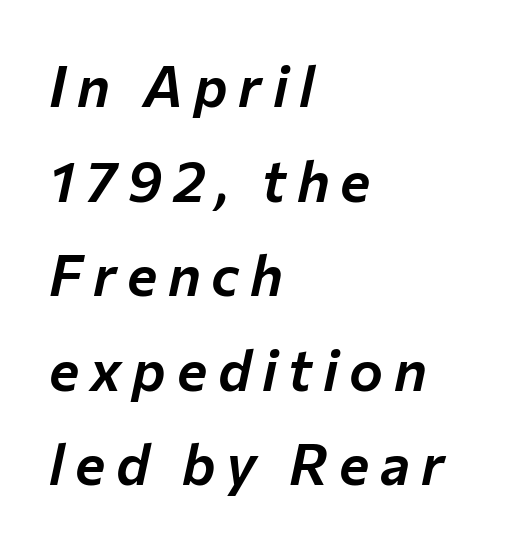
The image shows 57 px text type, italic (leaning right); set left-aligned, normal line spacing (1.66x), not underlined; low stroke contrast and a medium x-height.
